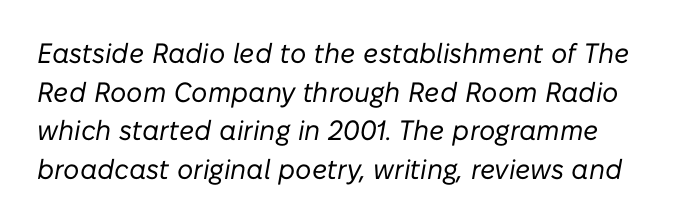
{"italic": "yes", "lean": "right", "slant_degrees": 10, "bold": "no", "weight": "regular", "width": "normal", "stroke_contrast": "low", "x_height": "medium", "monospaced": "no", "underline": "no", "line_spacing": "normal", "line_spacing_ratio": 1.38, "letter_spacing": "normal", "letter_spacing_em": 0.0, "glyph_px": 28}
